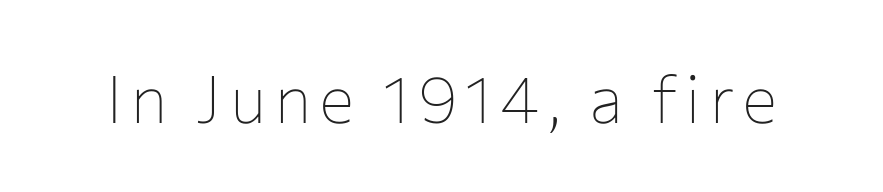
Q: Is the text bold? A: No.
Q: Is the text italic (slanted)? A: No, it is upright.
Q: Is the typeface a serif or a sans-serif typeface? A: Sans-serif.
Q: Is the text underlined? A: No.
Q: Width (condensed, normal, or wide)? A: Normal.
Q: Stroke contrast? A: Low.
Q: x-height? A: Medium.
Q: Monospaced? A: No.
